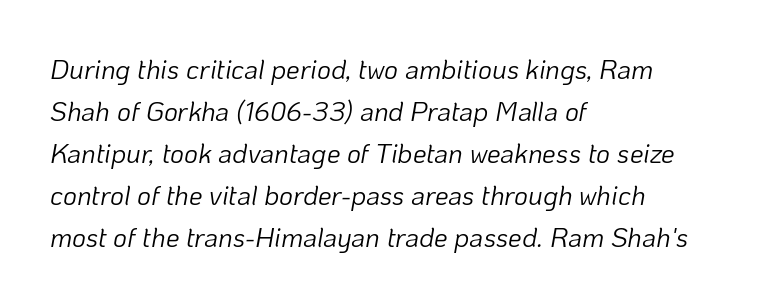
The image shows 27 px text type, italic (leaning right); set left-aligned, normal line spacing (1.56x), normal letter spacing, not underlined.
